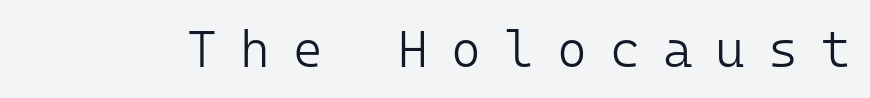
Q: Is the text bold? A: No.
Q: Is the text italic (slanted)? A: No, it is upright.
Q: Is the typeface a serif or a sans-serif typeface? A: Sans-serif.
Q: Is the text underlined? A: No.
Q: Is the spacing between letters normal or unusually wide? A: Unusually wide.
Q: Width (condensed, normal, or wide)? A: Normal.
Q: Stroke contrast? A: Low.
Q: x-height? A: Medium.
Q: Monospaced? A: Yes.
